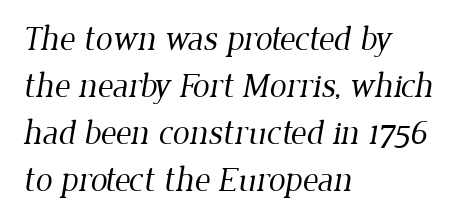
Q: Is the text bold? A: No.
Q: Is the typeface a serif or a sans-serif typeface? A: Serif.
Q: Is the text underlined? A: No.
Q: How is the paragraph aligned? A: Left-aligned.
Q: Is the spacing between letters normal or unusually wide? A: Normal.
Q: Is the spacing between lines tight, normal or loose? A: Normal.
Q: Width (condensed, normal, or wide)? A: Normal.
Q: Stroke contrast? A: Low.
Q: x-height? A: Medium.
Q: Monospaced? A: No.
